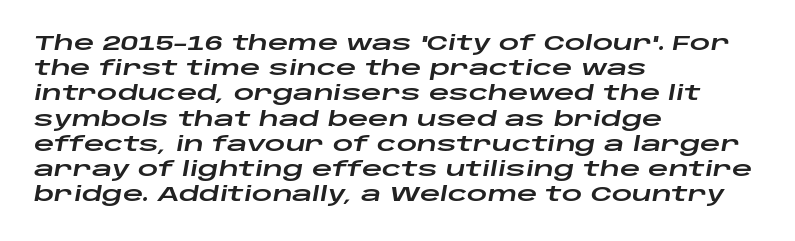
The image shows 20 px text type, italic (leaning right); set left-aligned, normal line spacing (1.26x), normal letter spacing, not underlined.
